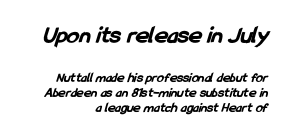
{"bold": "yes", "underline": "no", "align": "right", "line_spacing": "tight", "line_spacing_ratio": 1.08, "letter_spacing": "normal", "letter_spacing_em": 0.0, "larger_block": "first", "size_ratio": 1.79, "glyph_px": 25}
